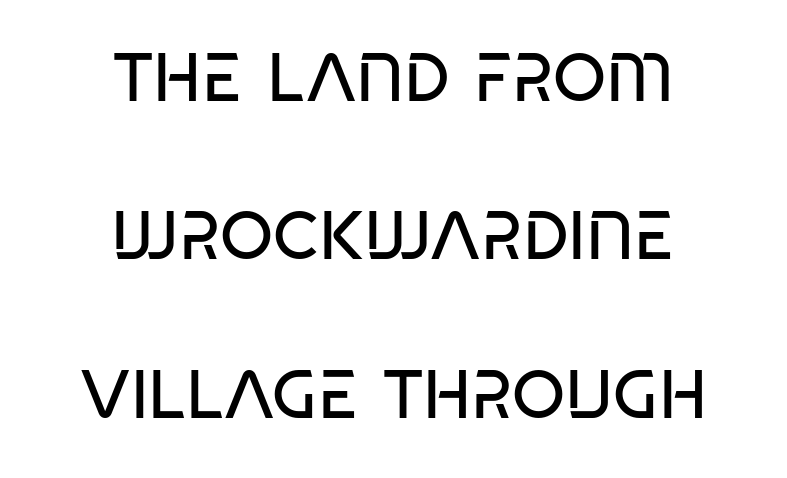
The image shows 68 px regular-weight, condensed sans-serif type; set centered, loose line spacing (2.33x), normal letter spacing, not underlined; low stroke contrast and a large x-height.
